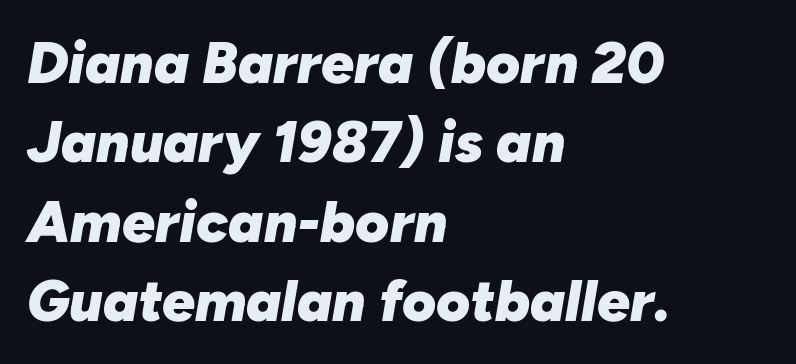
Q: Is the text bold? A: Yes.
Q: Is the text italic (slanted)? A: Yes, it leans right by about 10 degrees.
Q: Is the text underlined? A: No.
Q: How is the paragraph aligned? A: Left-aligned.
Q: Is the spacing between letters normal or unusually wide? A: Normal.
Q: Is the spacing between lines tight, normal or loose? A: Normal.
Q: Width (condensed, normal, or wide)? A: Normal.
Q: Stroke contrast? A: Low.
Q: x-height? A: Medium.
Q: Monospaced? A: No.
